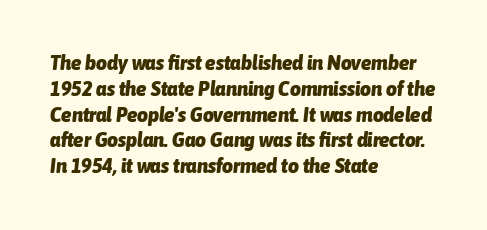
Horizontally, the lines are justified to the leading edge only. Inter-character spacing is left at the font's built-in metrics. Thick stems and heavy bowls — unmistakably bold. The words here are not underlined. Tall strokes in this sample are angled rather than plumb.
